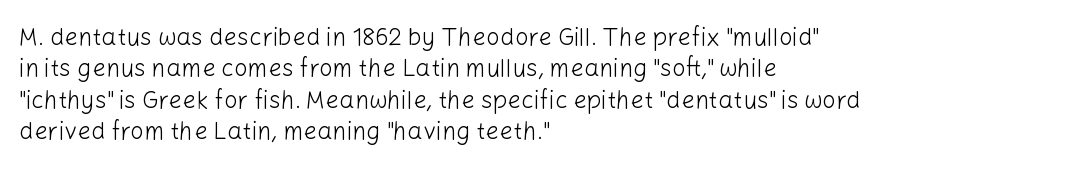
Q: Is the text bold? A: No.
Q: Is the text italic (slanted)? A: No, it is upright.
Q: Is the text underlined? A: No.
Q: How is the paragraph aligned? A: Left-aligned.
Q: Is the spacing between letters normal or unusually wide? A: Normal.
Q: Is the spacing between lines tight, normal or loose? A: Normal.
